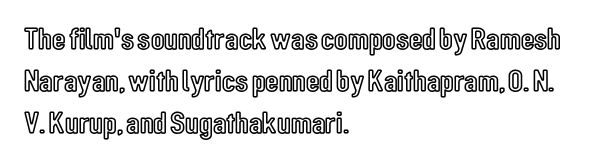
The image shows 31 px condensed type, upright; set left-aligned, normal line spacing (1.35x), normal letter spacing, not underlined; a medium x-height.
